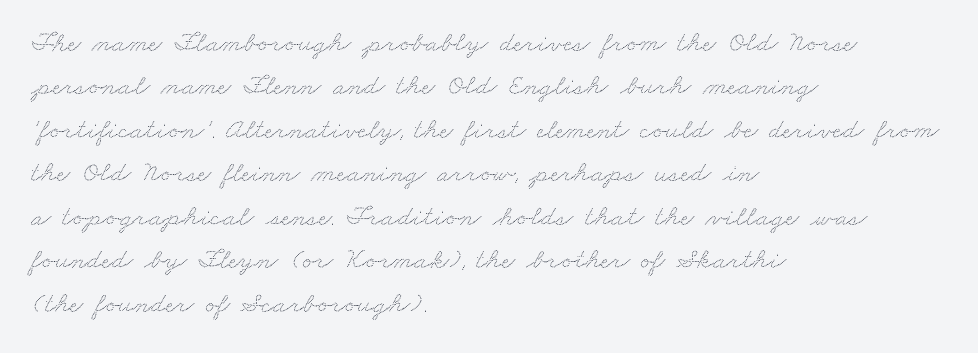
Here the designer chose a conventional face with non-uniform glyph widths. The leading is moderate, giving the passage an even texture. The area under the type is left untouched. This rendering uses left alignment, leaving the right contour irregular. The tracking reads as untouched default to a designer's eye.
